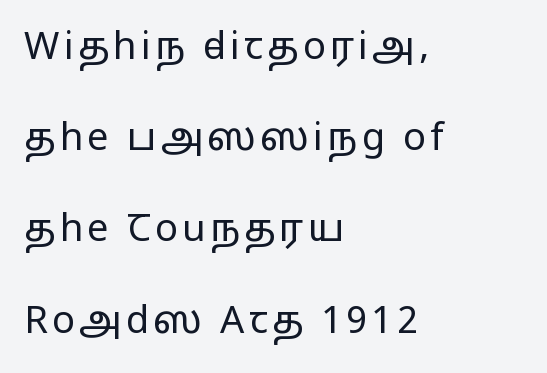
{"serif": "no", "italic": "no", "bold": "no", "weight": "regular", "width": "wide", "stroke_contrast": "low", "x_height": "medium", "monospaced": "no", "underline": "no", "align": "left", "line_spacing": "loose", "line_spacing_ratio": 2.4, "glyph_px": 38}
